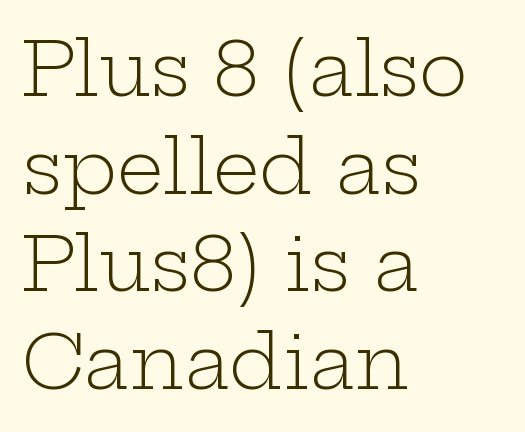
This sample keeps an unexceptional amount of space between lines. Between one letter and the next there's only the usual sliver of space. Nothing heavy about these letters — not bold at all. Rendered with straight, roman letterforms. The zone under the glyphs is completely vacant. Note the varied advance widths — an 'i' is clearly narrower than an 'm'.
